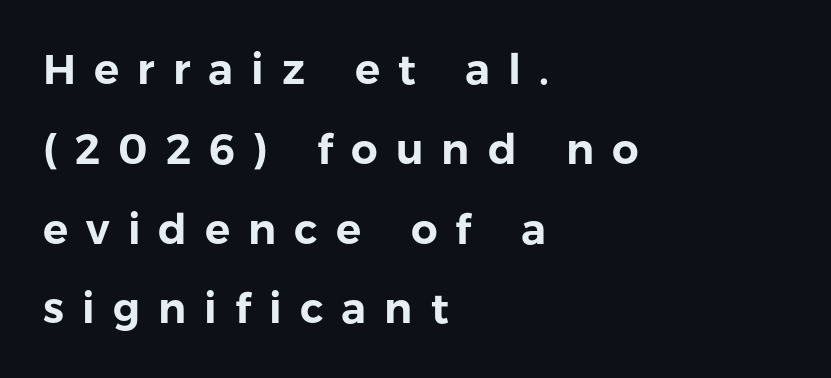
{"serif": "no", "italic": "no", "width": "normal", "stroke_contrast": "low", "x_height": "medium", "monospaced": "no", "underline": "no", "align": "left", "line_spacing": "loose", "line_spacing_ratio": 1.9, "letter_spacing": "wide", "letter_spacing_em": 0.43, "glyph_px": 42}
